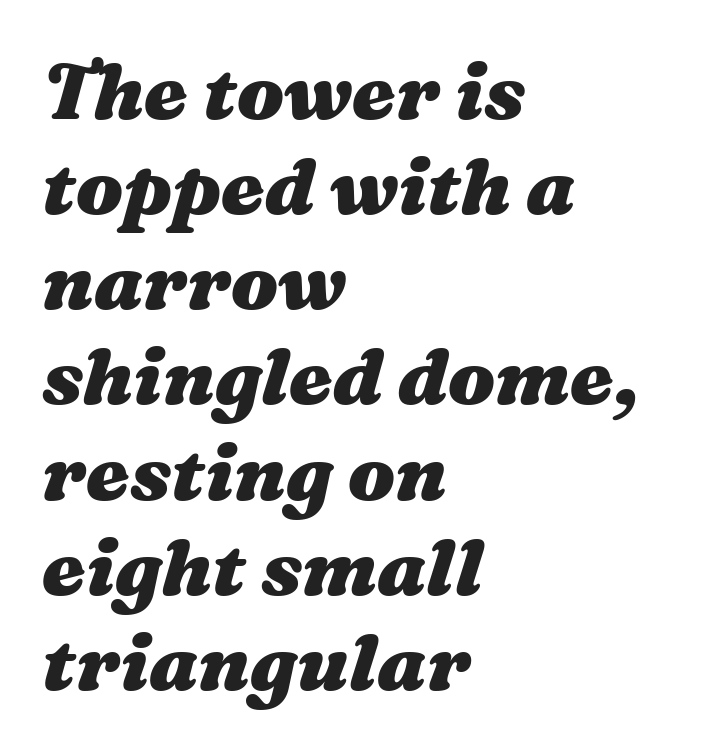
Q: Is the text bold? A: Yes.
Q: Is the text italic (slanted)? A: Yes, it leans right by about 16 degrees.
Q: Is the text underlined? A: No.
Q: How is the paragraph aligned? A: Left-aligned.
Q: Is the spacing between letters normal or unusually wide? A: Normal.
Q: Width (condensed, normal, or wide)? A: Wide.
Q: Stroke contrast? A: Medium.
Q: x-height? A: Medium.
Q: Monospaced? A: No.
